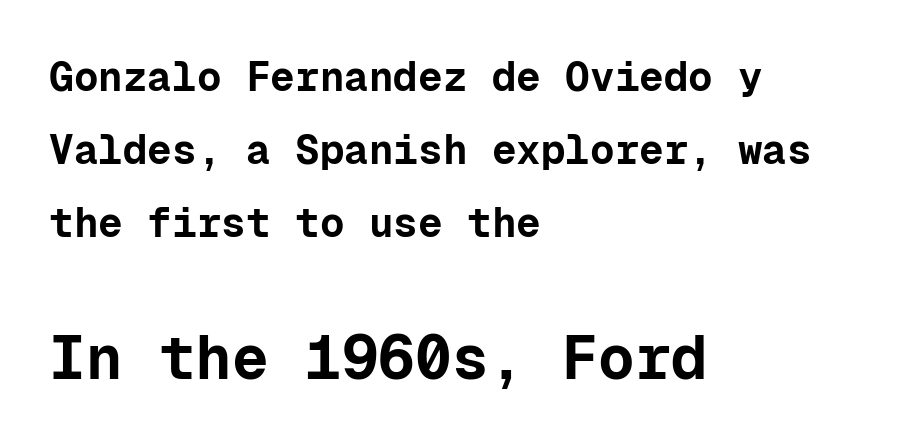
The image shows 61 px bold sans-serif type, upright, monospaced; set left-aligned, line spacing 1.78x, normal letter spacing, not underlined; the second (bottom) block is 1.49x larger; low stroke contrast and a medium x-height.
